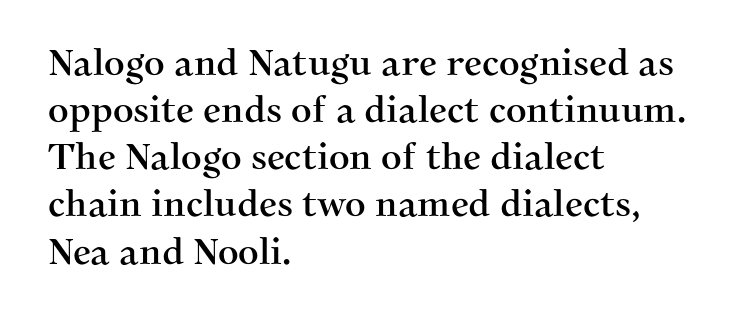
Q: Is the text italic (slanted)? A: No, it is upright.
Q: Is the typeface a serif or a sans-serif typeface? A: Serif.
Q: Is the text underlined? A: No.
Q: How is the paragraph aligned? A: Left-aligned.
Q: Is the spacing between letters normal or unusually wide? A: Normal.
Q: Is the spacing between lines tight, normal or loose? A: Normal.
Q: Width (condensed, normal, or wide)? A: Normal.
Q: Stroke contrast? A: Medium.
Q: x-height? A: Medium.
Q: Monospaced? A: No.
